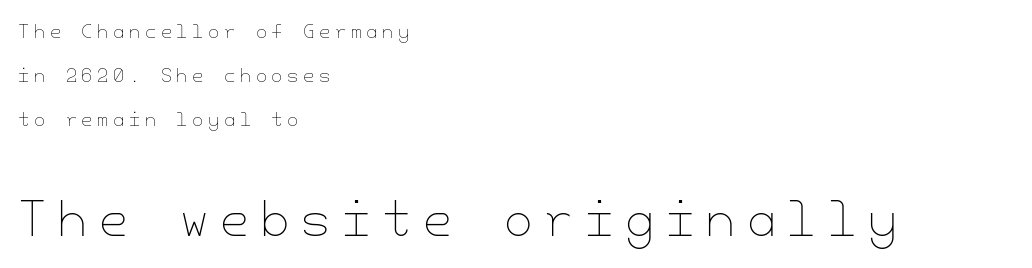
Q: Is the text bold? A: No.
Q: Is the text italic (slanted)? A: No, it is upright.
Q: Is the text underlined? A: No.
Q: How is the paragraph aligned? A: Left-aligned.
Q: Is the spacing between letters normal or unusually wide? A: Unusually wide.
Q: Is the spacing between lines tight, normal or loose? A: Loose.
Q: Which block of text is set in a larger size, the first (top) or the second (bottom)? A: The second (bottom) one.
Q: Width (condensed, normal, or wide)? A: Normal.
Q: Stroke contrast? A: Low.
Q: x-height? A: Small.
